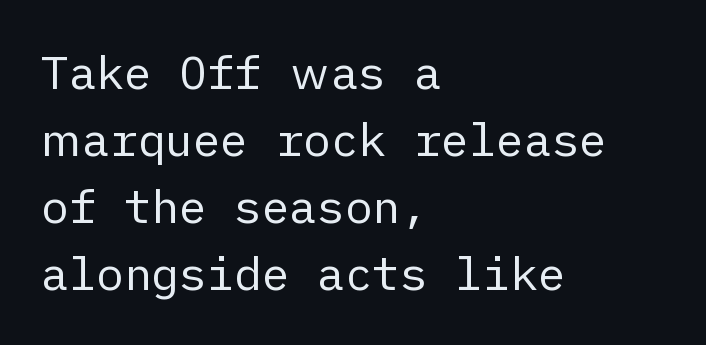
{"serif": "no", "italic": "no", "bold": "no", "weight": "regular", "width": "normal", "stroke_contrast": "low", "x_height": "medium", "underline": "no", "align": "left", "line_spacing": "normal", "line_spacing_ratio": 1.46, "letter_spacing": "normal", "letter_spacing_em": 0.0, "glyph_px": 46}
